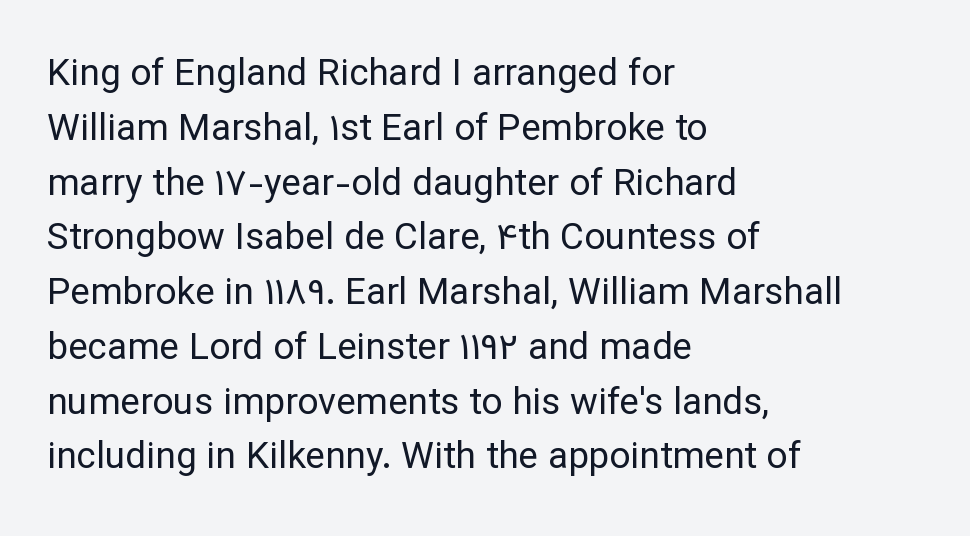
{"serif": "no", "italic": "no", "bold": "no", "weight": "regular", "width": "normal", "stroke_contrast": "low", "x_height": "medium", "monospaced": "no", "underline": "no", "align": "left", "line_spacing": "normal", "line_spacing_ratio": 1.48, "letter_spacing": "normal", "letter_spacing_em": 0.0, "glyph_px": 37}
